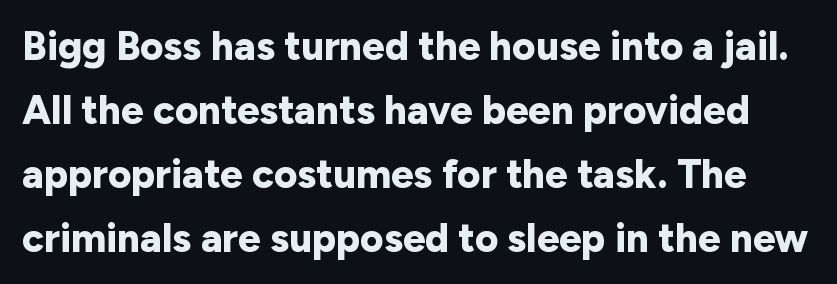
{"serif": "no", "italic": "no", "bold": "yes", "weight": "bold", "width": "normal", "stroke_contrast": "low", "x_height": "medium", "monospaced": "no", "underline": "no", "line_spacing": "normal", "line_spacing_ratio": 1.6, "letter_spacing": "normal", "letter_spacing_em": 0.0, "glyph_px": 40}
